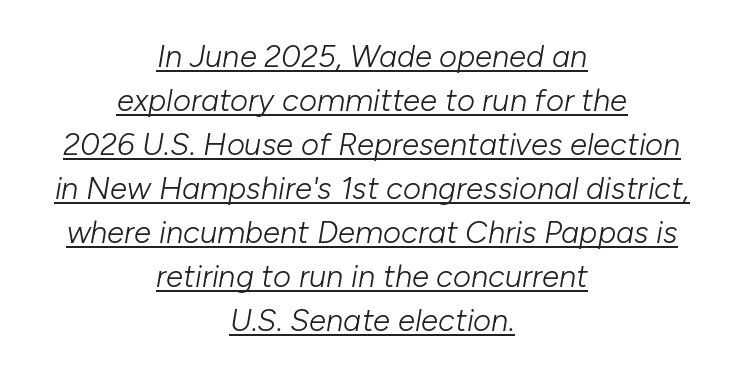
Caption: lettering with a line underneath. The letters advance in unequal steps, a hallmark of proportional type. The rag falls on both sides of this text block equally. Between one letter and the next there's only the usual sliver of space. The specimen reads as italic at a glance.
